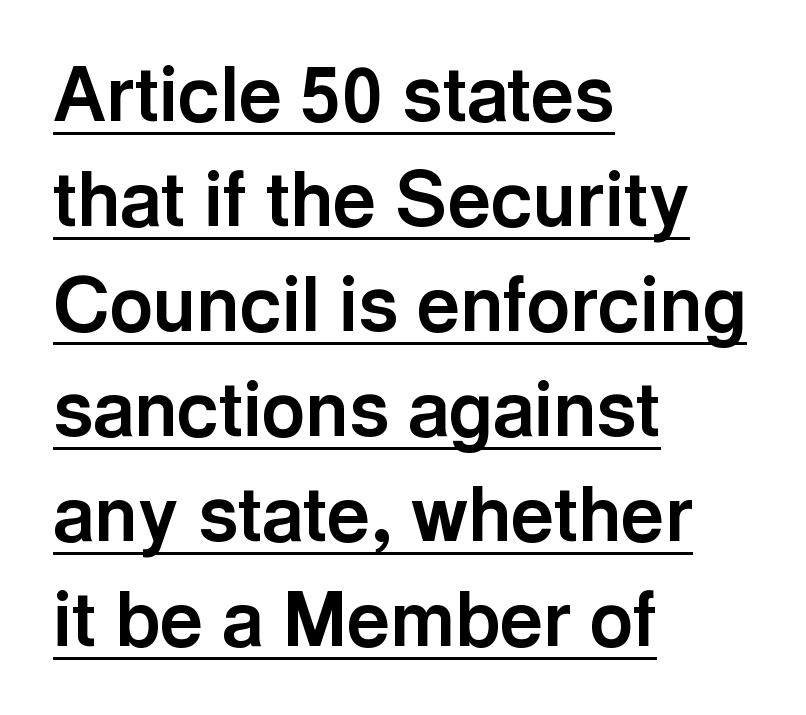
No feet cap the strokes, marking this as sans-serif type. Spacing between characters is what you'd get straight out of the box. Heavy-handed strokes throughout: this text is bold. Each line of the rendering has a horizontal stroke beneath the glyphs. If you drew a line through each stem, it would be perfectly vertical. The passage shown is typed in a proportional face where columns would drift.
